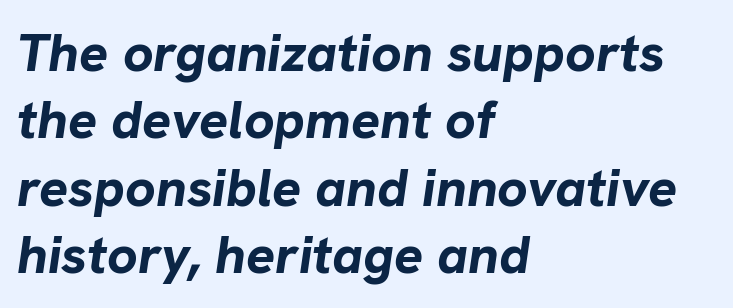
Q: Is the text bold? A: Yes.
Q: Is the text italic (slanted)? A: Yes, it leans right by about 8 degrees.
Q: Is the text underlined? A: No.
Q: How is the paragraph aligned? A: Left-aligned.
Q: Is the spacing between letters normal or unusually wide? A: Normal.
Q: Is the spacing between lines tight, normal or loose? A: Normal.
Q: Width (condensed, normal, or wide)? A: Normal.
Q: Stroke contrast? A: Low.
Q: x-height? A: Medium.
Q: Monospaced? A: No.
